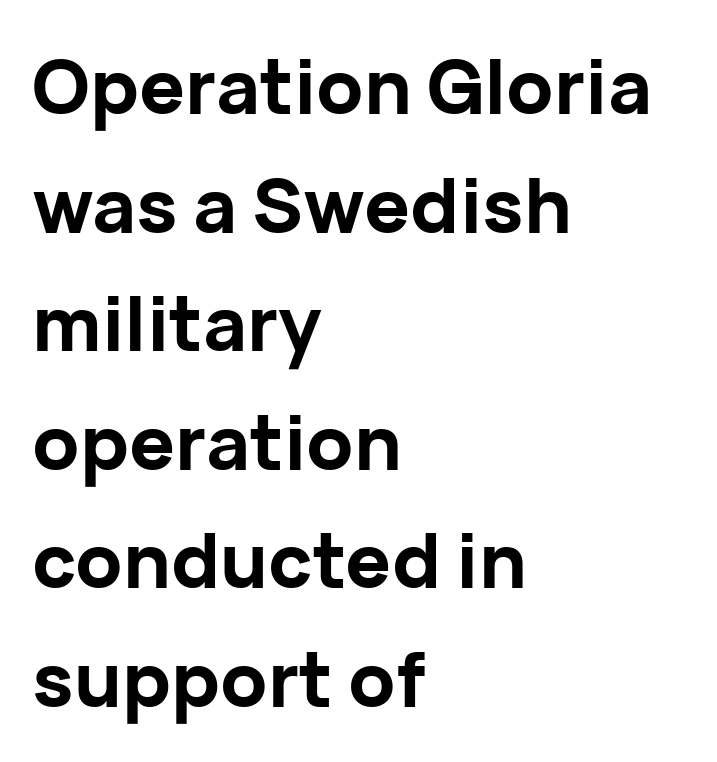
Q: Is the text bold? A: Yes.
Q: Is the text italic (slanted)? A: No, it is upright.
Q: Is the typeface a serif or a sans-serif typeface? A: Sans-serif.
Q: Is the text underlined? A: No.
Q: How is the paragraph aligned? A: Left-aligned.
Q: Is the spacing between letters normal or unusually wide? A: Normal.
Q: Is the spacing between lines tight, normal or loose? A: Normal.
Q: Width (condensed, normal, or wide)? A: Normal.
Q: Stroke contrast? A: Low.
Q: x-height? A: Medium.
Q: Monospaced? A: No.
